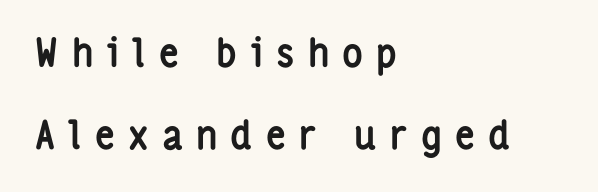
Q: Is the text bold? A: Yes.
Q: Is the text italic (slanted)? A: No, it is upright.
Q: Is the typeface a serif or a sans-serif typeface? A: Sans-serif.
Q: Is the text underlined? A: No.
Q: How is the paragraph aligned? A: Left-aligned.
Q: Is the spacing between letters normal or unusually wide? A: Unusually wide.
Q: Is the spacing between lines tight, normal or loose? A: Loose.
Q: Width (condensed, normal, or wide)? A: Condensed.
Q: Stroke contrast? A: Low.
Q: x-height? A: Medium.
Q: Monospaced? A: No.
